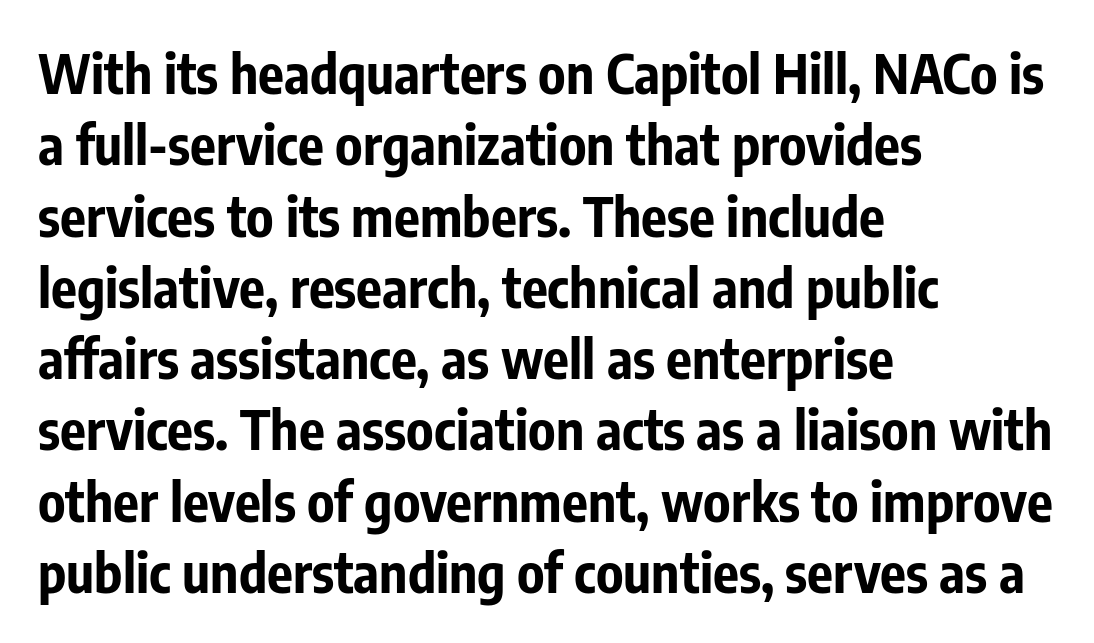
{"serif": "no", "italic": "no", "bold": "yes", "weight": "bold", "width": "condensed", "stroke_contrast": "low", "x_height": "medium", "monospaced": "no", "underline": "no", "align": "left", "line_spacing": "normal", "line_spacing_ratio": 1.32, "letter_spacing": "normal", "letter_spacing_em": 0.0, "glyph_px": 54}
